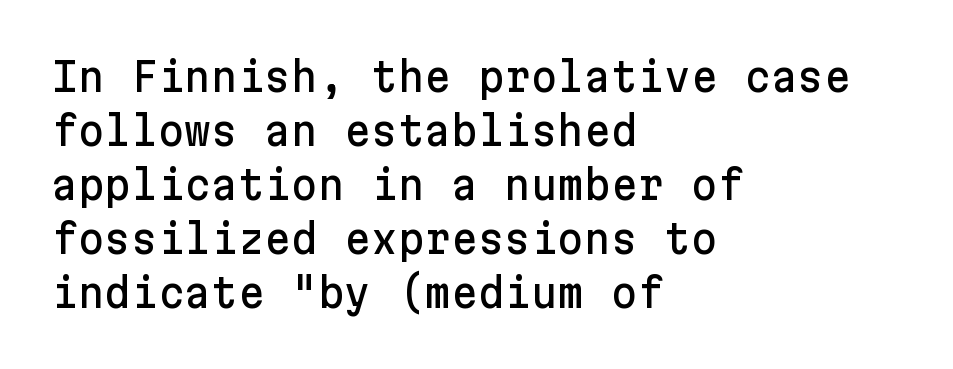
Anything drawn beneath the words? Only blank space. The gaps between neighbouring characters are ordinary and unremarkable. Every stem runs plumb, perpendicular to the baseline. To sum up the face: it is a sans, with no serifs. Alignment: flush left.
